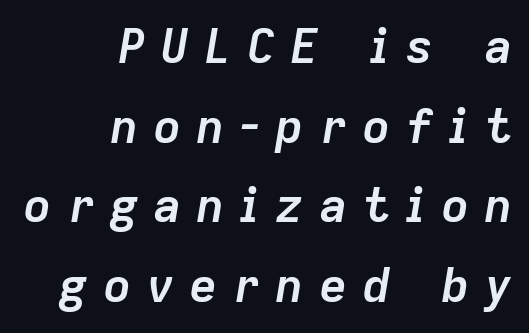
{"italic": "yes", "lean": "right", "slant_degrees": 9, "bold": "yes", "weight": "semibold", "width": "normal", "stroke_contrast": "low", "x_height": "medium", "monospaced": "no", "underline": "no", "align": "right", "line_spacing": "normal", "line_spacing_ratio": 1.66, "letter_spacing": "wide", "letter_spacing_em": 0.3, "glyph_px": 48}
